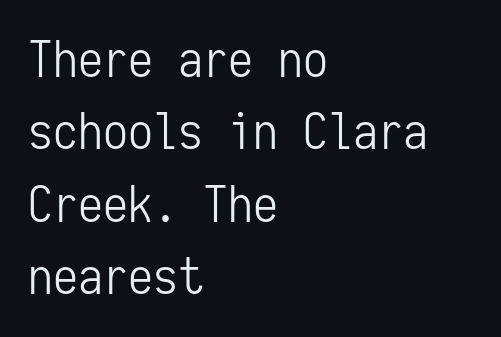
The paragraph shown leans on its left margin. These lines are rendered in a fixed-pitch font. The face used here is rendered with its standard letterfit. Does the leading feel generous? No, just average. The area under the type is left untouched. Vertical stems look standard width or narrower in stroke.
